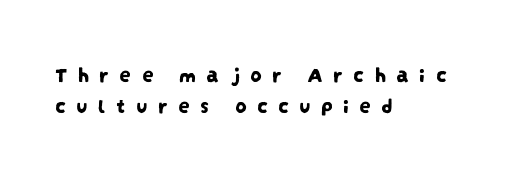
The passage shown has open, widely tracked lettering throughout. This sample keeps an unexceptional amount of space between lines. Unmarked baselines from the first word to the last. The text block is weighted toward the left margin, trailing off unevenly rightward.
